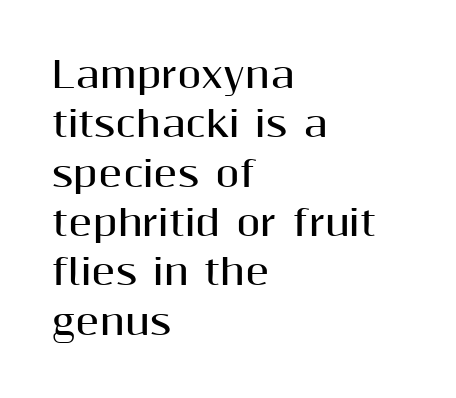
The image shows 35 px bold sans-serif type, upright; set left-aligned, normal line spacing (1.41x), normal letter spacing, not underlined; medium stroke contrast and a medium x-height.
